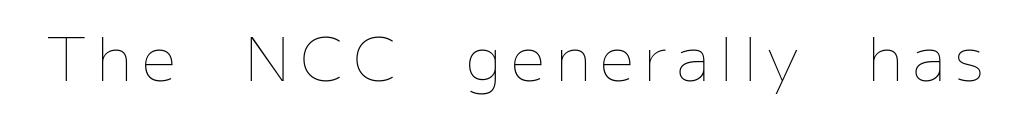
{"italic": "no", "bold": "no", "weight": "thin", "width": "normal", "stroke_contrast": "low", "x_height": "medium", "monospaced": "no", "underline": "no", "glyph_px": 61}
